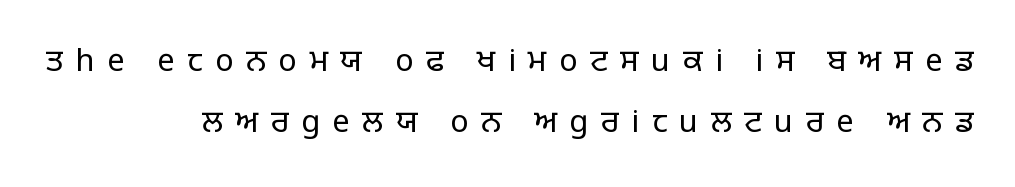
Q: Is the text bold? A: No.
Q: Is the text italic (slanted)? A: No, it is upright.
Q: Is the typeface a serif or a sans-serif typeface? A: Sans-serif.
Q: Is the text underlined? A: No.
Q: How is the paragraph aligned? A: Right-aligned.
Q: Is the spacing between letters normal or unusually wide? A: Unusually wide.
Q: Is the spacing between lines tight, normal or loose? A: Loose.
Q: Width (condensed, normal, or wide)? A: Normal.
Q: Stroke contrast? A: Low.
Q: x-height? A: Large.
Q: Monospaced? A: No.
